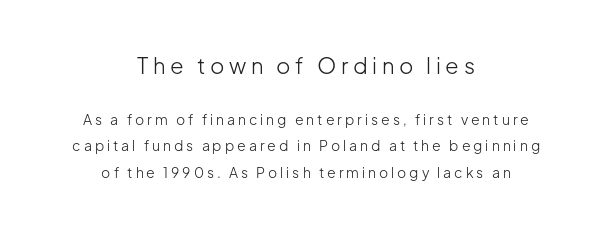
Tracking value appears strongly positive — letters spread wide. Heft: none added — not bold. Typesetter's note — upper block bumped up in size, lower block left smaller. Rule under the text: the space is simply empty.
